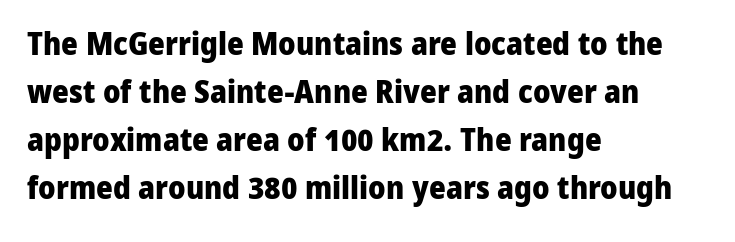
These lines are rendered in a variable-pitch font. These lines stack with their left ends in a neat column. The letters are bold, with thick, heavy strokes. The letters stand upright; this is a roman face. Type without underlining. Honestly, the row spacing looks completely unremarkable.
